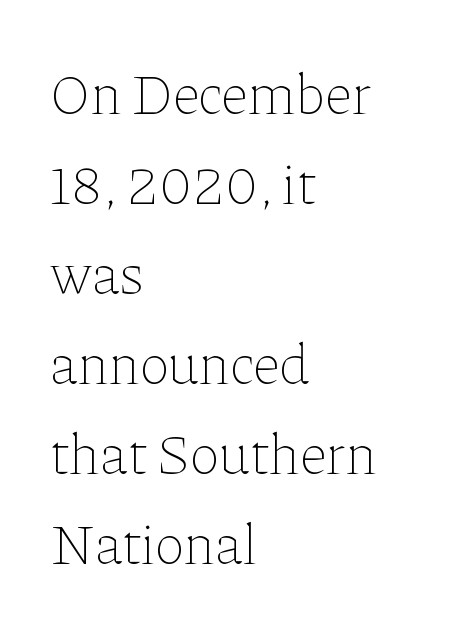
{"italic": "no", "bold": "no", "weight": "thin", "width": "normal", "stroke_contrast": "low", "x_height": "medium", "monospaced": "no", "underline": "no", "align": "left", "line_spacing": "normal", "line_spacing_ratio": 1.58, "letter_spacing": "normal", "letter_spacing_em": 0.0, "glyph_px": 57}
